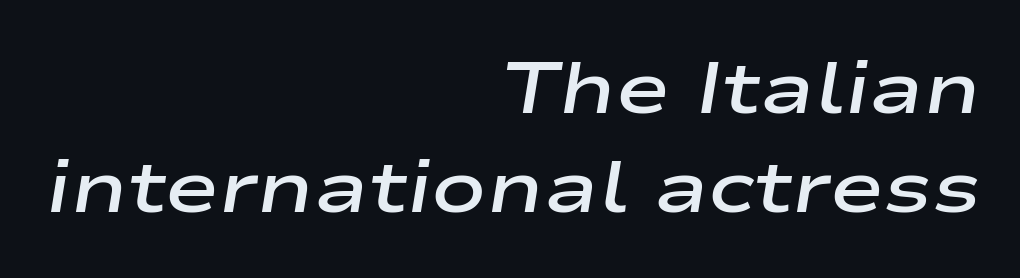
The image shows 73 px semibold, wide type, italic (leaning right); set right-aligned, normal line spacing (1.36x), normal letter spacing, not underlined; low stroke contrast and a medium x-height.
